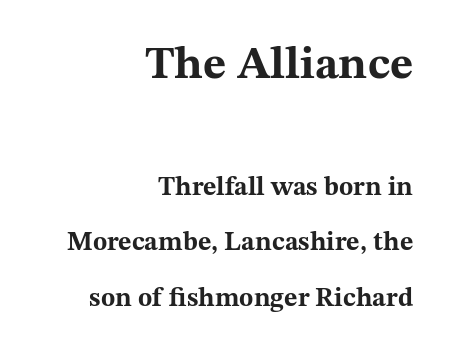
{"serif": "yes", "italic": "no", "bold": "yes", "weight": "bold", "width": "wide", "stroke_contrast": "medium", "x_height": "medium", "monospaced": "no", "underline": "no", "align": "right", "line_spacing": "loose", "line_spacing_ratio": 2.13, "letter_spacing": "normal", "letter_spacing_em": 0.0, "larger_block": "first", "size_ratio": 1.73, "glyph_px": 45}
